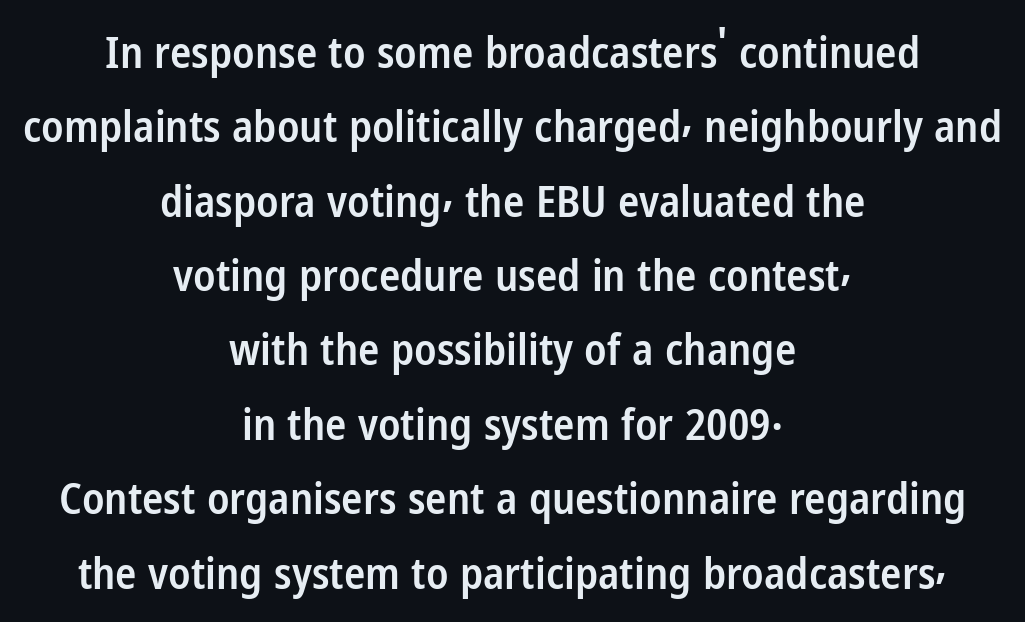
The image shows 44 px semibold, condensed sans-serif type, upright; set centered, normal line spacing (1.69x), normal letter spacing, not underlined; low stroke contrast and a medium x-height.
